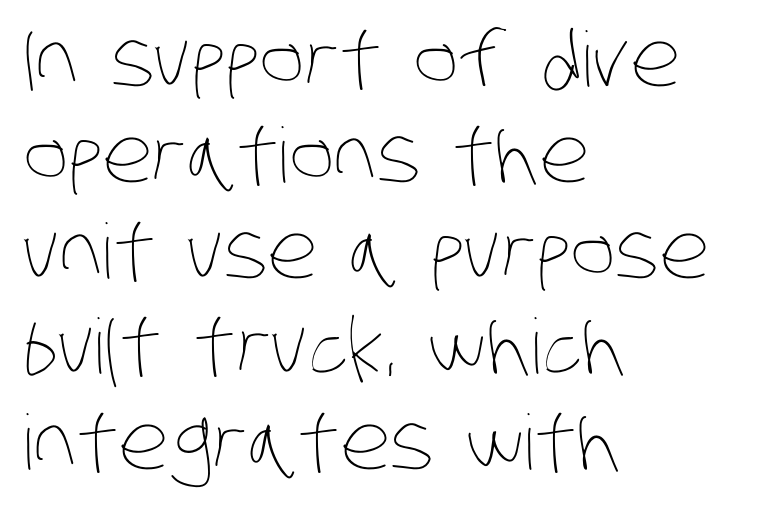
{"bold": "no", "weight": "thin", "width": "condensed", "stroke_contrast": "low", "x_height": "large", "monospaced": "no", "underline": "no", "align": "left", "line_spacing": "normal", "line_spacing_ratio": 1.26, "letter_spacing": "normal", "letter_spacing_em": 0.0, "glyph_px": 76}
